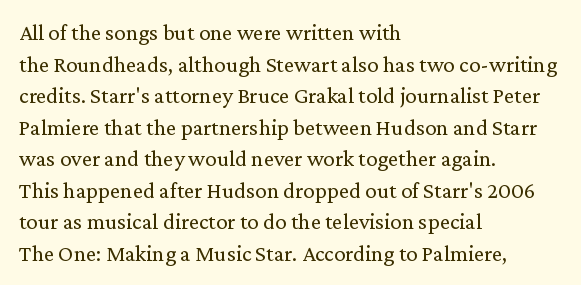
{"italic": "no", "bold": "no", "underline": "no", "align": "left", "line_spacing": "normal", "line_spacing_ratio": 1.37, "letter_spacing": "normal", "letter_spacing_em": 0.0, "glyph_px": 23}
